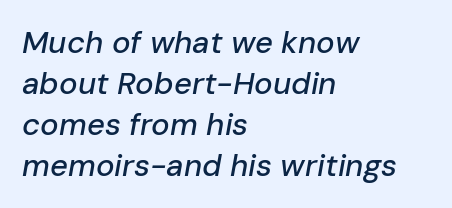
The image shows 31 px text type, italic (leaning right); set left-aligned, normal line spacing (1.32x), normal letter spacing, not underlined; low stroke contrast and a medium x-height.
